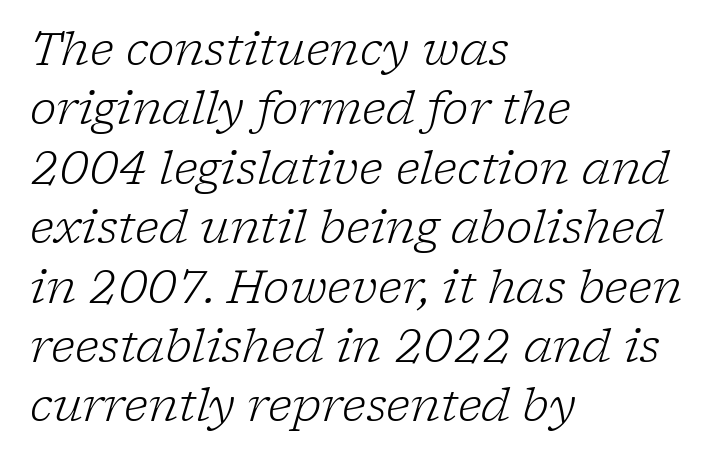
Q: Is the text bold? A: No.
Q: Is the text italic (slanted)? A: Yes, it leans right by about 17 degrees.
Q: Is the typeface a serif or a sans-serif typeface? A: Serif.
Q: Is the text underlined? A: No.
Q: How is the paragraph aligned? A: Left-aligned.
Q: Is the spacing between letters normal or unusually wide? A: Normal.
Q: Is the spacing between lines tight, normal or loose? A: Normal.
Q: Width (condensed, normal, or wide)? A: Normal.
Q: Stroke contrast? A: Low.
Q: x-height? A: Medium.
Q: Monospaced? A: No.
